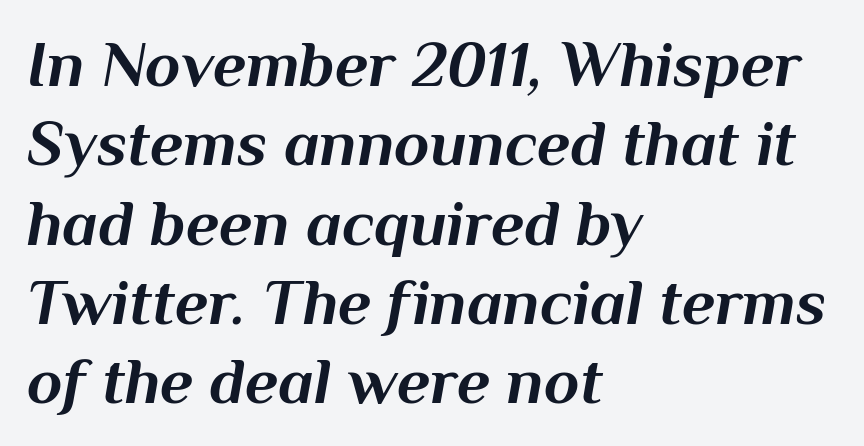
{"italic": "yes", "lean": "right", "slant_degrees": 10, "bold": "yes", "weight": "bold", "width": "normal", "stroke_contrast": "medium", "x_height": "medium", "monospaced": "no", "underline": "no", "align": "left", "line_spacing_ratio": 1.22, "letter_spacing": "normal", "letter_spacing_em": 0.0, "glyph_px": 65}
